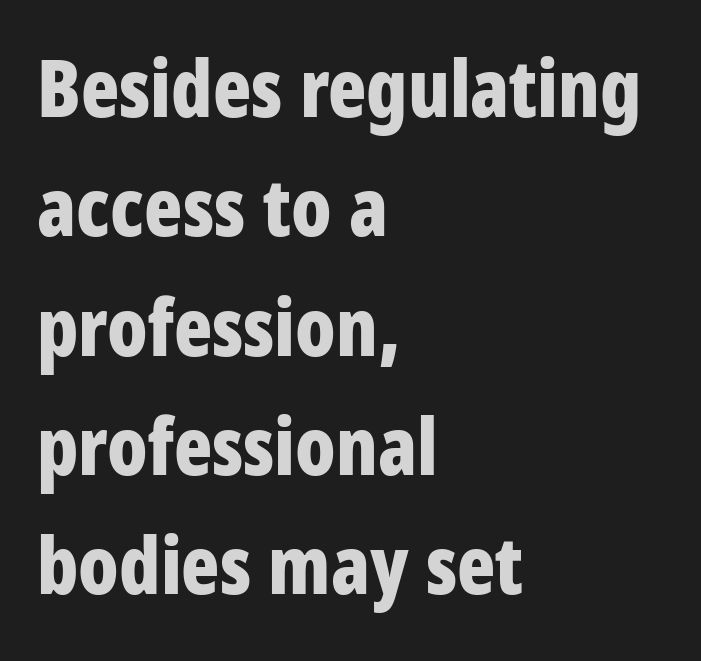
Q: Is the text bold? A: Yes.
Q: Is the text italic (slanted)? A: No, it is upright.
Q: Is the typeface a serif or a sans-serif typeface? A: Sans-serif.
Q: Is the text underlined? A: No.
Q: How is the paragraph aligned? A: Left-aligned.
Q: Is the spacing between letters normal or unusually wide? A: Normal.
Q: Is the spacing between lines tight, normal or loose? A: Normal.
Q: Width (condensed, normal, or wide)? A: Condensed.
Q: Stroke contrast? A: Low.
Q: x-height? A: Large.
Q: Monospaced? A: No.
